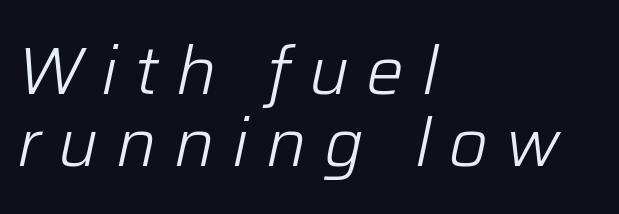
{"italic": "yes", "lean": "right", "slant_degrees": 12, "bold": "no", "weight": "light", "width": "normal", "stroke_contrast": "low", "x_height": "medium", "monospaced": "no", "underline": "no", "align": "left", "line_spacing": "tight", "line_spacing_ratio": 1.08, "letter_spacing": "wide", "letter_spacing_em": 0.26, "glyph_px": 67}
